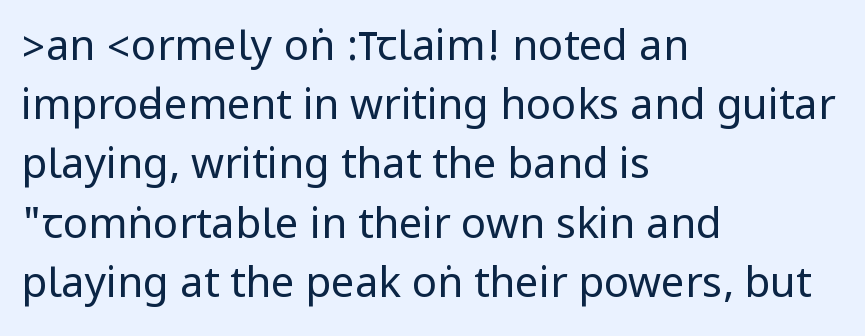
The image shows 42 px regular-weight, condensed sans-serif type, upright; set left-aligned, normal line spacing (1.41x), normal letter spacing, not underlined; low stroke contrast.
